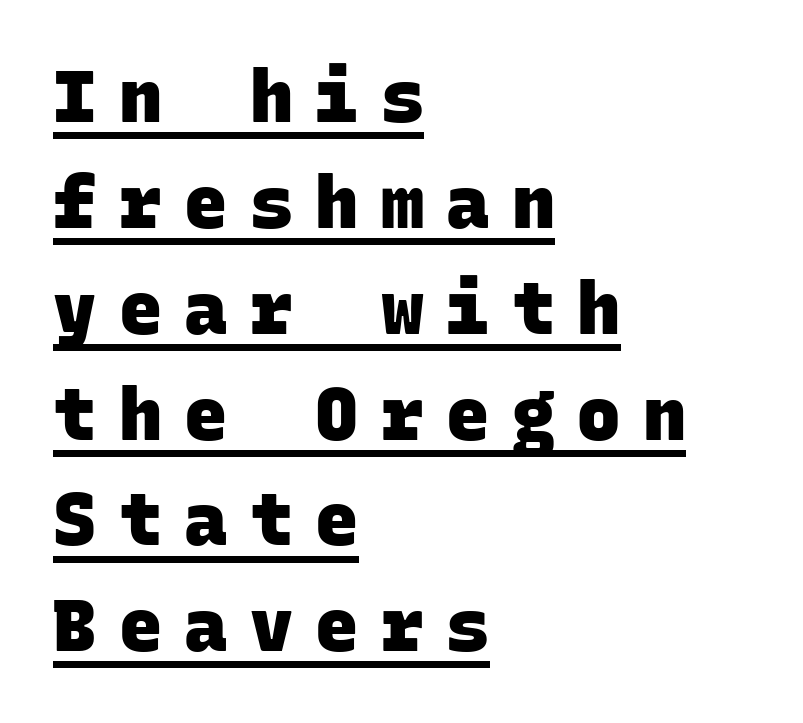
Q: Is the text bold? A: Yes.
Q: Is the typeface a serif or a sans-serif typeface? A: Sans-serif.
Q: Is the text underlined? A: Yes.
Q: How is the paragraph aligned? A: Left-aligned.
Q: Is the spacing between letters normal or unusually wide? A: Unusually wide.
Q: Is the spacing between lines tight, normal or loose? A: Normal.
Q: Width (condensed, normal, or wide)? A: Normal.
Q: Stroke contrast? A: Low.
Q: x-height? A: Large.
Q: Monospaced? A: Yes.
